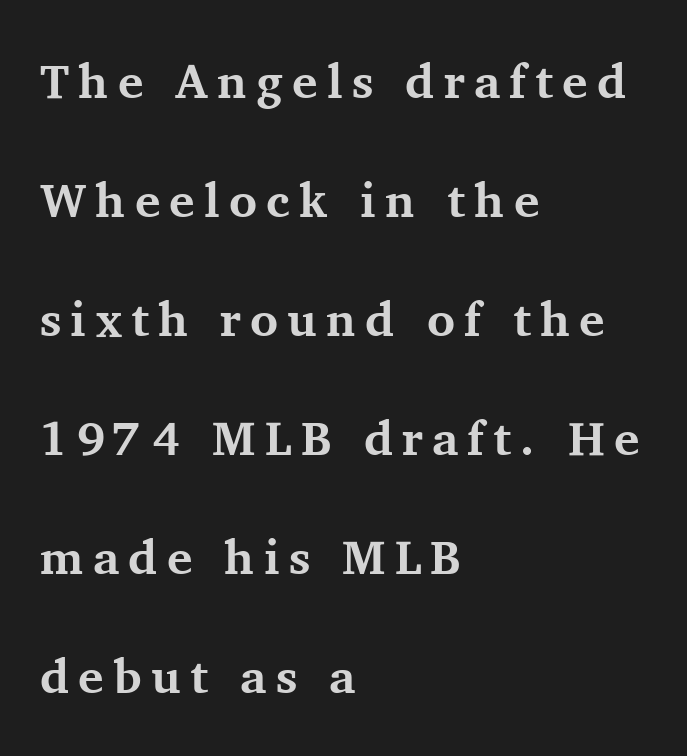
Q: Is the text bold? A: Yes.
Q: Is the text italic (slanted)? A: No, it is upright.
Q: Is the typeface a serif or a sans-serif typeface? A: Serif.
Q: Is the text underlined? A: No.
Q: How is the paragraph aligned? A: Left-aligned.
Q: Is the spacing between lines tight, normal or loose? A: Loose.
Q: Width (condensed, normal, or wide)? A: Normal.
Q: Stroke contrast? A: Medium.
Q: x-height? A: Medium.
Q: Monospaced? A: No.
